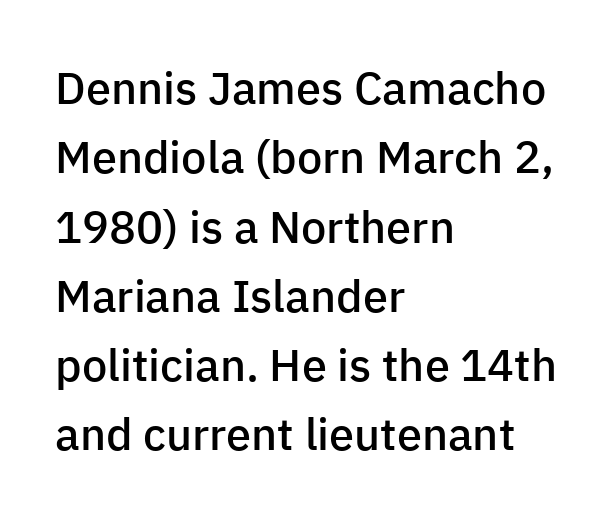
Q: Is the text bold? A: Semi-bold.
Q: Is the text italic (slanted)? A: No, it is upright.
Q: Is the typeface a serif or a sans-serif typeface? A: Sans-serif.
Q: Is the text underlined? A: No.
Q: How is the paragraph aligned? A: Left-aligned.
Q: Is the spacing between letters normal or unusually wide? A: Normal.
Q: Is the spacing between lines tight, normal or loose? A: Normal.
Q: Width (condensed, normal, or wide)? A: Normal.
Q: Stroke contrast? A: Low.
Q: x-height? A: Medium.
Q: Monospaced? A: No.
